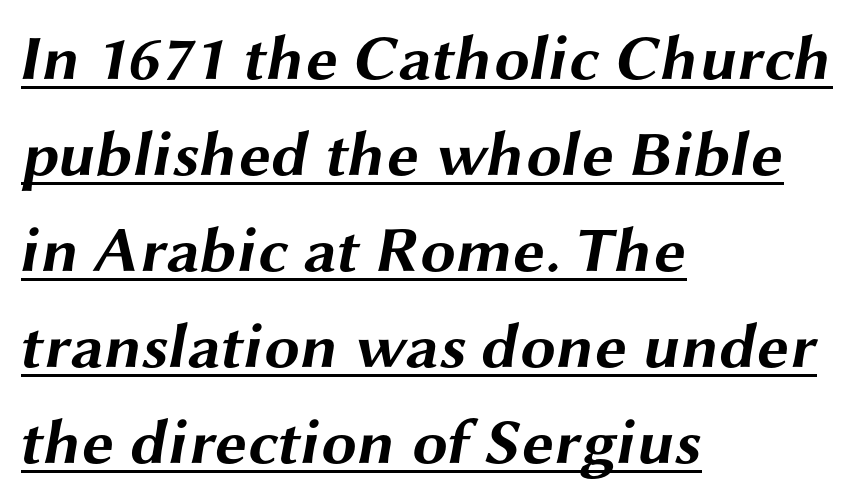
{"serif": "no", "bold": "yes", "weight": "bold", "width": "wide", "stroke_contrast": "medium", "x_height": "medium", "monospaced": "no", "underline": "yes", "align": "left", "line_spacing": "normal", "line_spacing_ratio": 1.5, "letter_spacing": "normal", "letter_spacing_em": 0.0, "glyph_px": 64}
